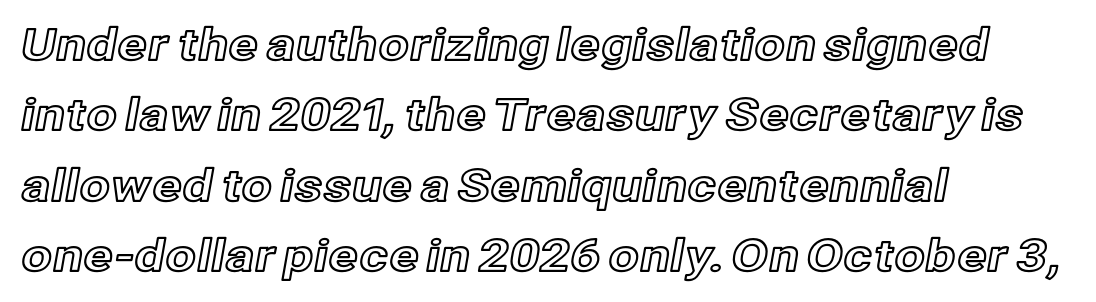
{"width": "normal", "x_height": "medium", "monospaced": "no", "underline": "no", "align": "left", "line_spacing": "normal", "line_spacing_ratio": 1.6, "letter_spacing": "normal", "letter_spacing_em": 0.0, "glyph_px": 44}
